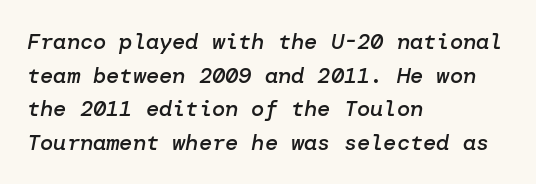
Descenders are the only things crossing below the line. You could call the tracking neutral — neither tight nor loose. On the weight axis this lands at semibold, roughly 600. Evenly set lines give the paragraph a standard silhouette. Italic: yes, the glyphs are oblique.
